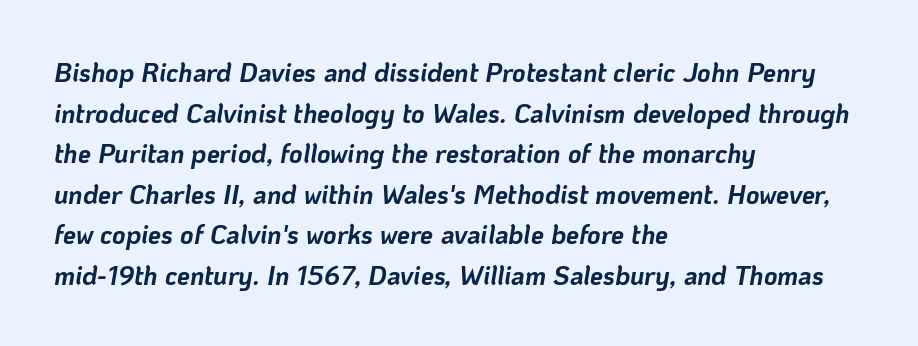
The image shows 26 px bold type, italic (leaning right); set left-aligned, normal line spacing (1.56x), normal letter spacing, not underlined.
